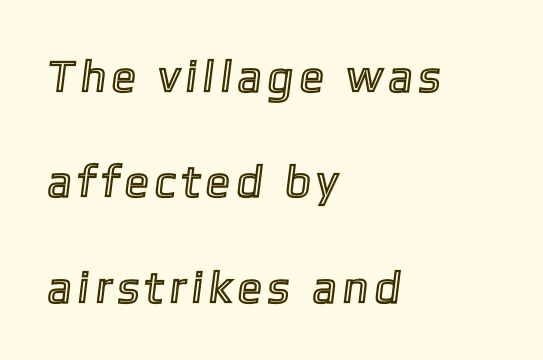
{"width": "condensed", "x_height": "medium", "monospaced": "no", "underline": "no", "align": "left", "line_spacing": "loose", "line_spacing_ratio": 2.34, "letter_spacing": "wide", "letter_spacing_em": 0.21, "glyph_px": 45}
